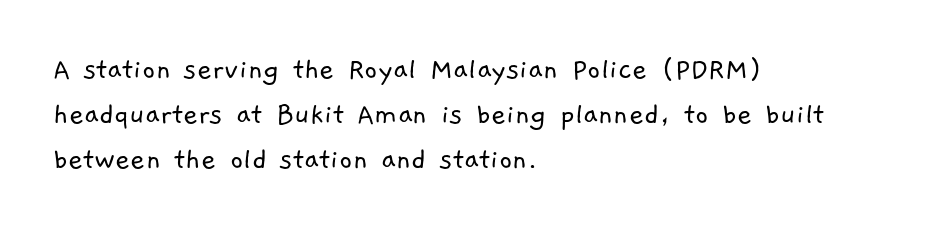
{"serif": "no", "bold": "no", "weight": "light", "width": "normal", "stroke_contrast": "low", "x_height": "medium", "monospaced": "no", "underline": "no", "align": "left", "line_spacing": "normal", "line_spacing_ratio": 1.41, "letter_spacing": "normal", "letter_spacing_em": 0.0, "glyph_px": 32}
